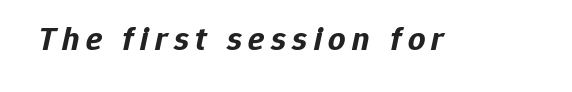
Q: Is the text bold? A: Yes.
Q: Is the text italic (slanted)? A: Yes, it leans right by about 12 degrees.
Q: Is the text underlined? A: No.
Q: Width (condensed, normal, or wide)? A: Normal.
Q: Stroke contrast? A: Low.
Q: x-height? A: Medium.
Q: Monospaced? A: No.
